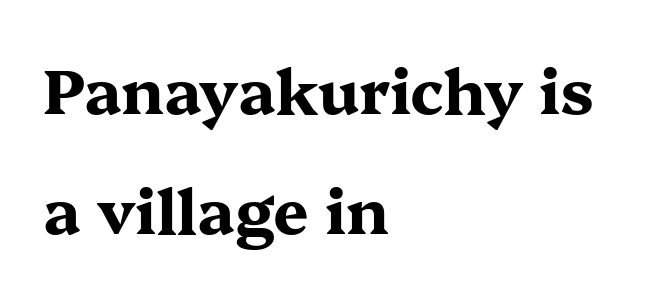
{"serif": "yes", "italic": "no", "bold": "yes", "weight": "bold", "width": "wide", "stroke_contrast": "medium", "x_height": "medium", "monospaced": "no", "underline": "no", "align": "left", "line_spacing": "loose", "line_spacing_ratio": 1.9, "letter_spacing": "normal", "letter_spacing_em": 0.0, "glyph_px": 63}
